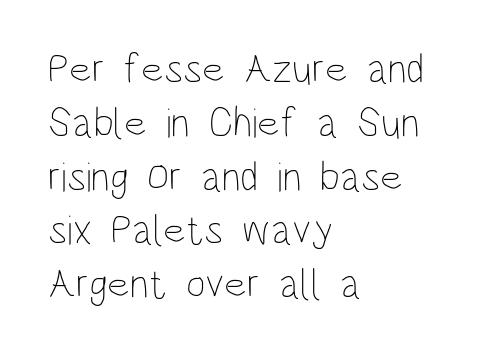
The image shows 42 px thin, condensed type, upright; set left-aligned, normal line spacing (1.28x), normal letter spacing, not underlined; low stroke contrast and a large x-height.
